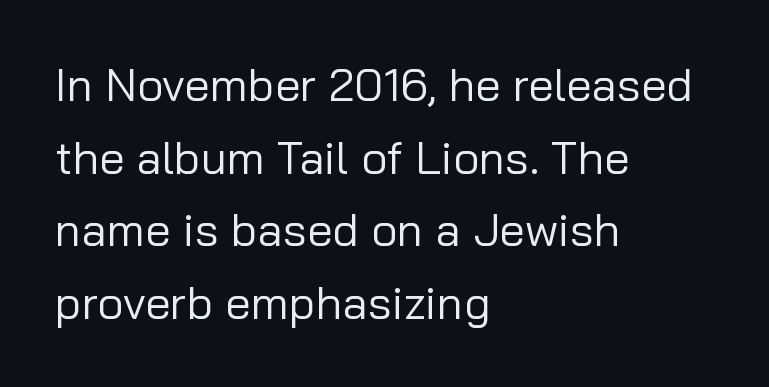
To sum up the face: it is a sans, with no serifs. Clear beneath every line of the passage. Caption: standard tracking, unaltered. A quiet, ordinary-to-light weight characterises the typeface. The letters advance in unequal steps, a hallmark of proportional type. These lines sit exactly where default settings would place them.
